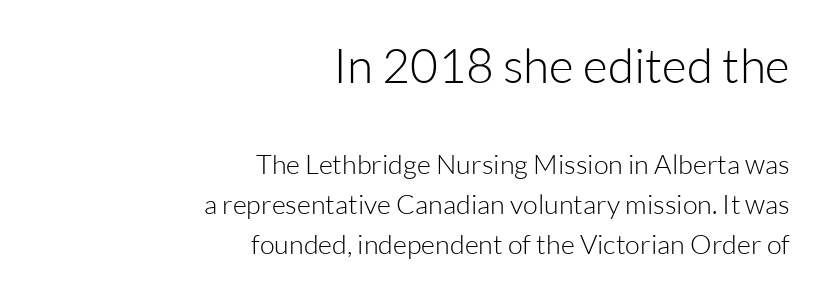
Q: Is the text bold? A: No.
Q: Is the text italic (slanted)? A: No, it is upright.
Q: Is the typeface a serif or a sans-serif typeface? A: Sans-serif.
Q: Is the text underlined? A: No.
Q: How is the paragraph aligned? A: Right-aligned.
Q: Is the spacing between letters normal or unusually wide? A: Normal.
Q: Is the spacing between lines tight, normal or loose? A: Normal.
Q: Which block of text is set in a larger size, the first (top) or the second (bottom)? A: The first (top) one.
Q: Width (condensed, normal, or wide)? A: Normal.
Q: Stroke contrast? A: Low.
Q: x-height? A: Medium.
Q: Monospaced? A: No.
